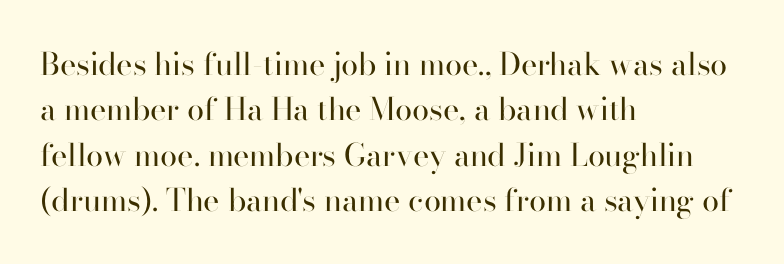
{"serif": "yes", "italic": "no", "bold": "no", "weight": "regular", "width": "normal", "stroke_contrast": "high", "x_height": "small", "monospaced": "no", "underline": "no", "align": "left", "line_spacing": "normal", "line_spacing_ratio": 1.46, "letter_spacing": "normal", "letter_spacing_em": 0.0, "glyph_px": 31}
